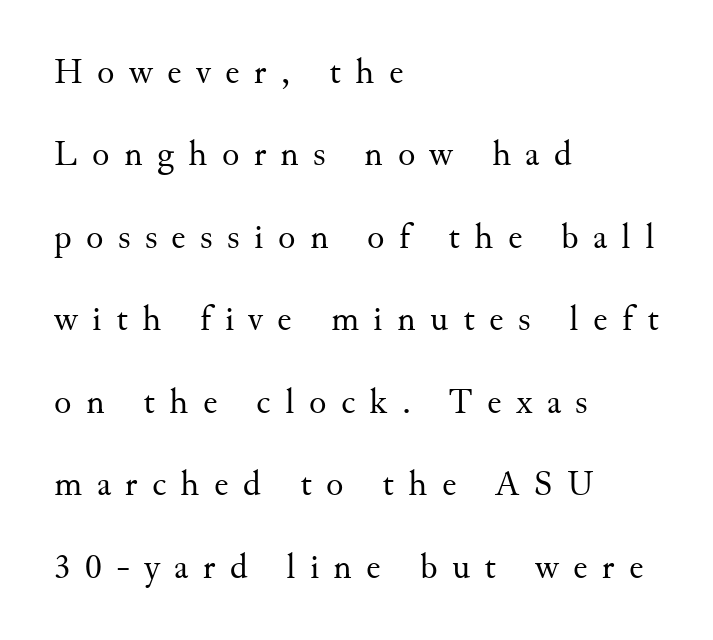
Q: Is the text bold? A: No.
Q: Is the text italic (slanted)? A: No, it is upright.
Q: Is the typeface a serif or a sans-serif typeface? A: Serif.
Q: Is the text underlined? A: No.
Q: How is the paragraph aligned? A: Left-aligned.
Q: Is the spacing between letters normal or unusually wide? A: Unusually wide.
Q: Is the spacing between lines tight, normal or loose? A: Loose.
Q: Width (condensed, normal, or wide)? A: Normal.
Q: Stroke contrast? A: Medium.
Q: x-height? A: Small.
Q: Monospaced? A: No.
